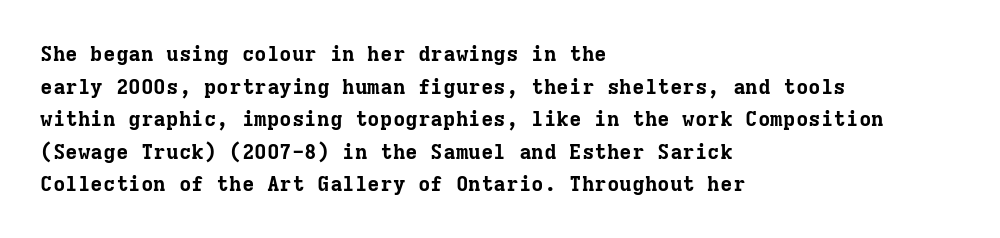
The image shows 21 px bold type, upright; set left-aligned, normal line spacing (1.55x), normal letter spacing, not underlined.
